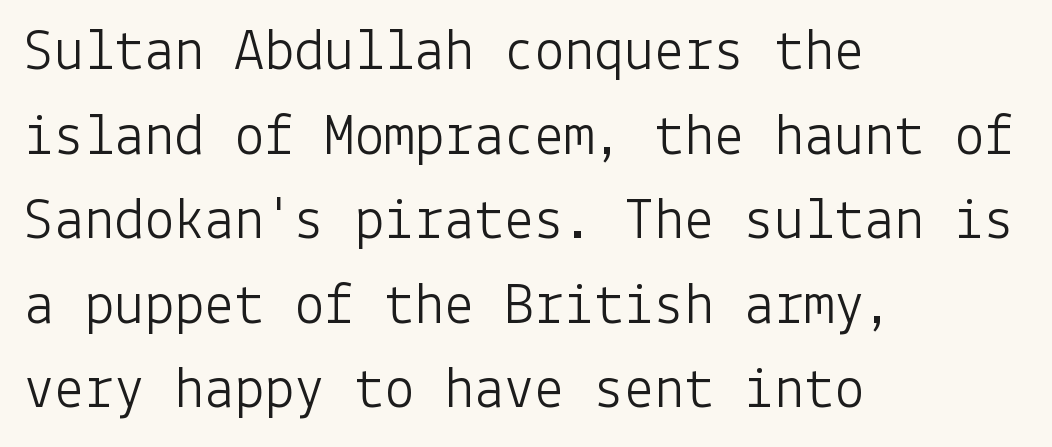
Characters remain perfectly vertical along every line. Stem width sits at or under what a default text font uses. Nobody drew a line under any word here. The setting favours the left margin, as ordinary paragraphs usually do. Horizontal bands of white between lines are of average thickness. Spacing between characters is what you'd get straight out of the box.
